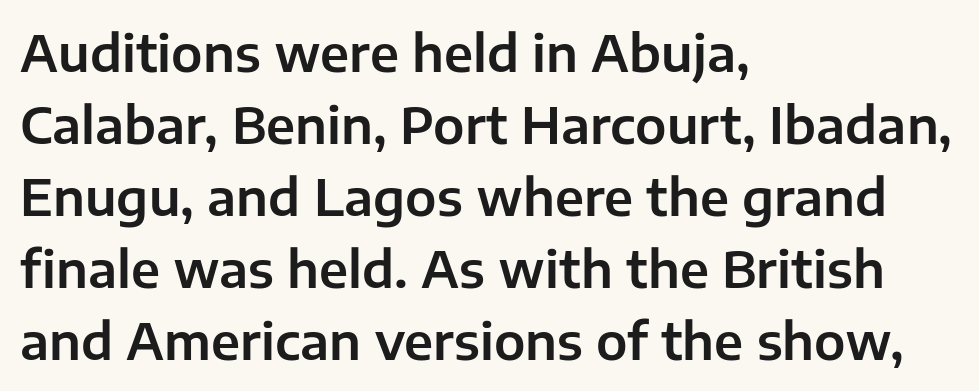
{"serif": "no", "italic": "no", "width": "normal", "stroke_contrast": "low", "x_height": "medium", "monospaced": "no", "underline": "no", "align": "left", "line_spacing": "normal", "line_spacing_ratio": 1.44, "letter_spacing": "normal", "letter_spacing_em": 0.0, "glyph_px": 50}
